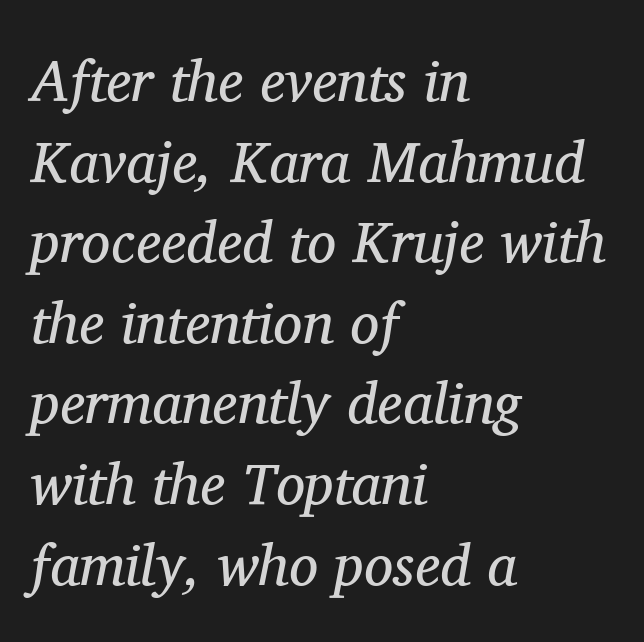
The image shows 58 px regular-weight serif type, italic (leaning right); set left-aligned, normal line spacing (1.39x), normal letter spacing, not underlined; medium stroke contrast and a medium x-height.
